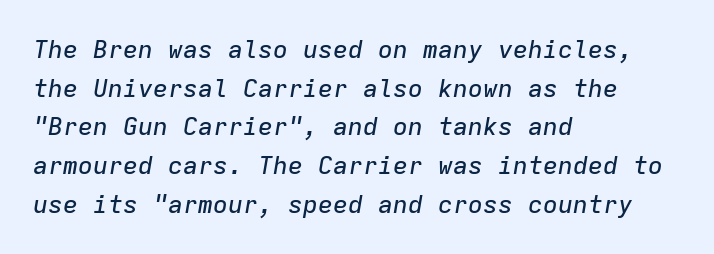
Compared with a centered layout, this one pins lines to the left instead. Default kerning and tracking; the words read as compact shapes. Has an underline been added? It has not. Slant detected: the letters are inclined. Interline gaps are of average width in this sample.
